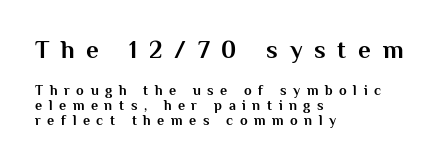
Q: Is the text bold? A: Yes.
Q: Is the text italic (slanted)? A: No, it is upright.
Q: Is the text underlined? A: No.
Q: How is the paragraph aligned? A: Left-aligned.
Q: Is the spacing between letters normal or unusually wide? A: Unusually wide.
Q: Is the spacing between lines tight, normal or loose? A: Tight.
Q: Which block of text is set in a larger size, the first (top) or the second (bottom)? A: The first (top) one.
